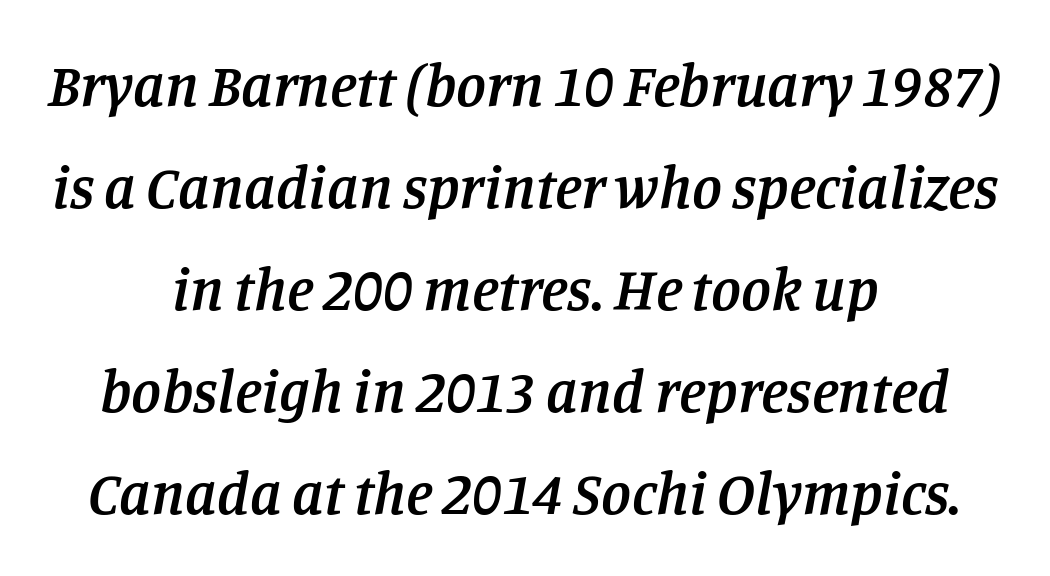
{"serif": "yes", "italic": "yes", "lean": "right", "slant_degrees": 11, "bold": "semi", "weight": "semibold", "width": "normal", "stroke_contrast": "low", "x_height": "large", "monospaced": "no", "underline": "no", "align": "center", "line_spacing": "normal", "line_spacing_ratio": 1.7, "letter_spacing": "normal", "letter_spacing_em": 0.0, "glyph_px": 60}
